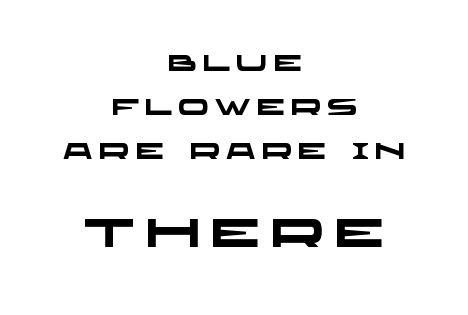
Q: Is the text bold? A: Yes.
Q: Is the typeface a serif or a sans-serif typeface? A: Sans-serif.
Q: Is the text underlined? A: No.
Q: How is the paragraph aligned? A: Centered.
Q: Is the spacing between letters normal or unusually wide? A: Unusually wide.
Q: Is the spacing between lines tight, normal or loose? A: Loose.
Q: Which block of text is set in a larger size, the first (top) or the second (bottom)? A: The second (bottom) one.
Q: Width (condensed, normal, or wide)? A: Wide.
Q: Stroke contrast? A: Low.
Q: x-height? A: Large.
Q: Monospaced? A: No.
